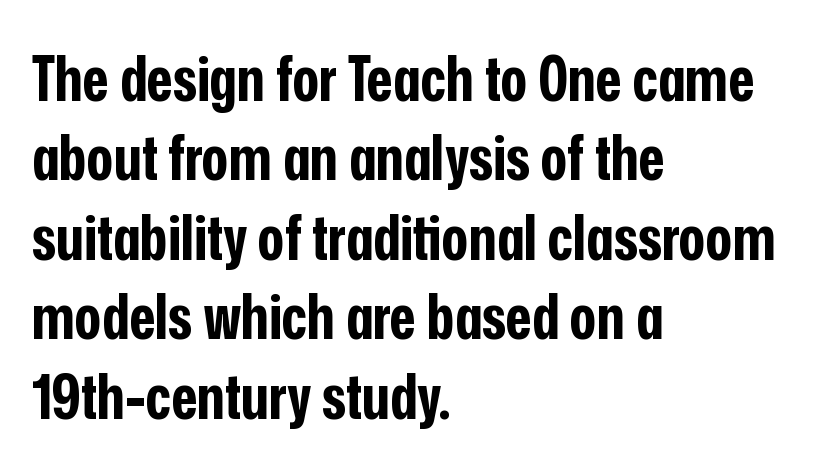
Q: Is the text bold? A: Yes.
Q: Is the text italic (slanted)? A: No, it is upright.
Q: Is the typeface a serif or a sans-serif typeface? A: Sans-serif.
Q: Is the text underlined? A: No.
Q: How is the paragraph aligned? A: Left-aligned.
Q: Is the spacing between letters normal or unusually wide? A: Normal.
Q: Is the spacing between lines tight, normal or loose? A: Normal.
Q: Width (condensed, normal, or wide)? A: Condensed.
Q: Stroke contrast? A: Low.
Q: x-height? A: Medium.
Q: Monospaced? A: No.
